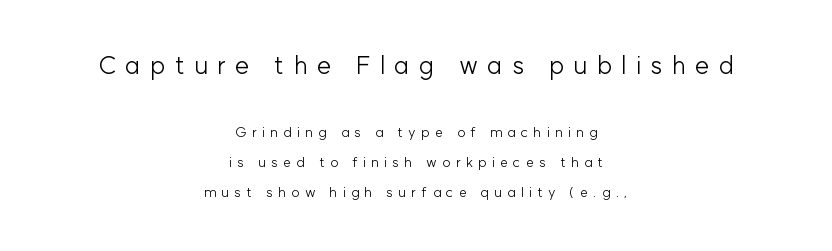
Bold? No — there's no thickening of the strokes. A student would notice the top passage is typeset larger than what follows. These lines stand farther apart than default settings would place them. Type without underlining. Posture: straight, roman, zero tilt.
